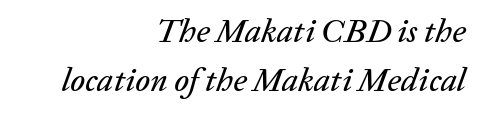
Q: Is the text italic (slanted)? A: Yes, it leans right by about 20 degrees.
Q: Is the text underlined? A: No.
Q: How is the paragraph aligned? A: Right-aligned.
Q: Is the spacing between letters normal or unusually wide? A: Normal.
Q: Is the spacing between lines tight, normal or loose? A: Normal.
Q: Width (condensed, normal, or wide)? A: Normal.
Q: Stroke contrast? A: Low.
Q: x-height? A: Medium.
Q: Monospaced? A: No.
